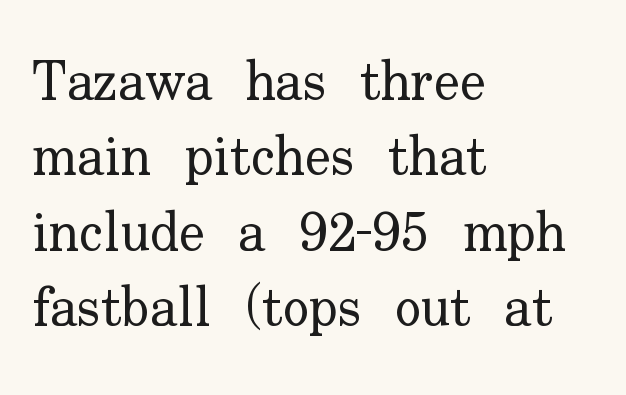
{"serif": "yes", "italic": "no", "bold": "no", "weight": "regular", "width": "normal", "stroke_contrast": "low", "x_height": "small", "monospaced": "no", "underline": "no", "align": "left", "line_spacing": "normal", "line_spacing_ratio": 1.37, "letter_spacing": "normal", "letter_spacing_em": 0.0, "glyph_px": 55}
